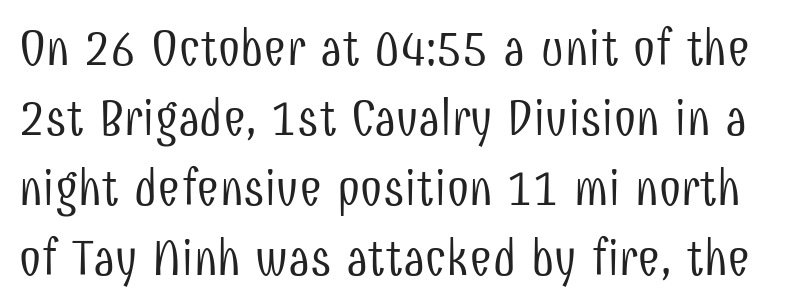
The image shows 50 px light, condensed sans-serif type, upright; set normal line spacing (1.4x), normal letter spacing, not underlined; low stroke contrast and a medium x-height.
